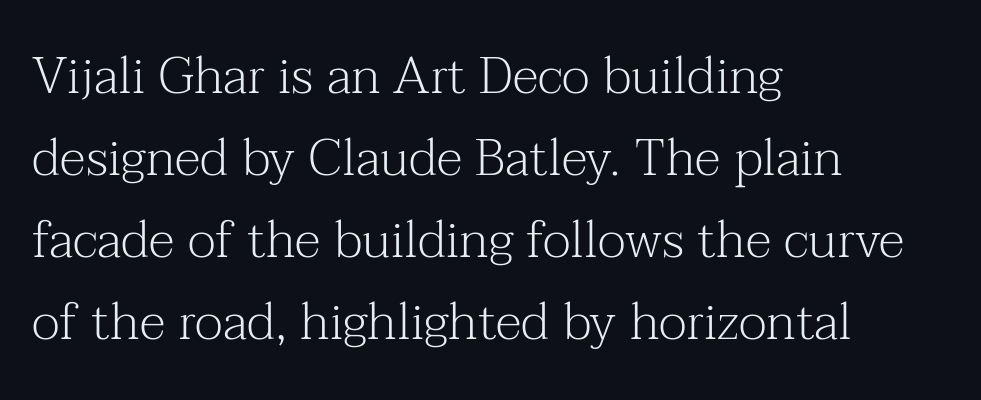
The image shows 52 px light serif type, upright; set left-aligned, normal line spacing (1.58x), normal letter spacing, not underlined; medium stroke contrast and a medium x-height.
